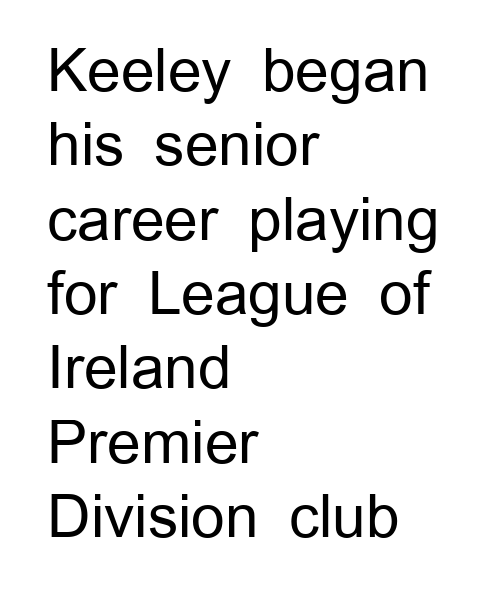
{"serif": "no", "italic": "no", "bold": "no", "weight": "regular", "width": "normal", "stroke_contrast": "low", "x_height": "medium", "monospaced": "no", "underline": "no", "align": "left", "line_spacing": "normal", "line_spacing_ratio": 1.26, "letter_spacing": "normal", "letter_spacing_em": 0.0, "glyph_px": 59}
